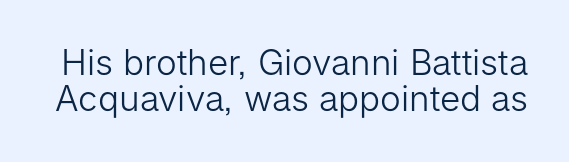
Notice how the stems are strictly vertical — no italics here. Stems and bowls with no extra thickness — not bold. Honestly, the rows look squashed on top of each other. Observe the ordinary spacing: letters are neighbours, not strangers. Does the type have serifs? No, each stem ends abruptly.
